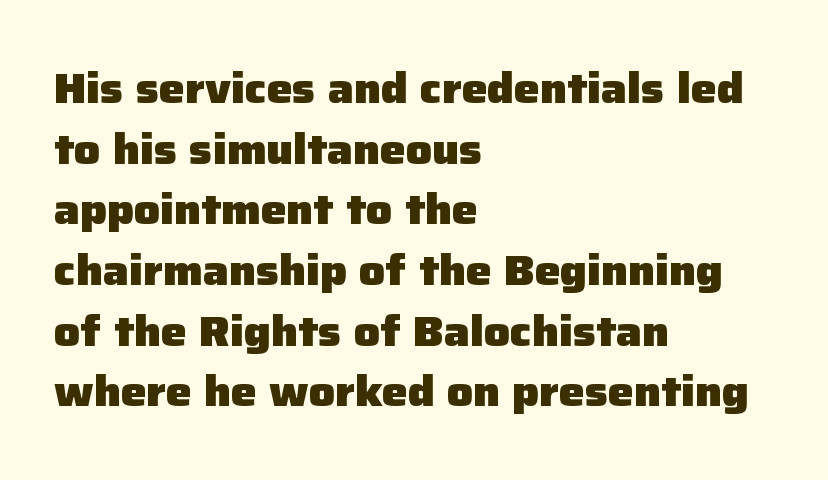
The image shows 43 px heavy sans-serif type, upright; set left-aligned, normal line spacing (1.41x), normal letter spacing, not underlined; low stroke contrast and a medium x-height.
